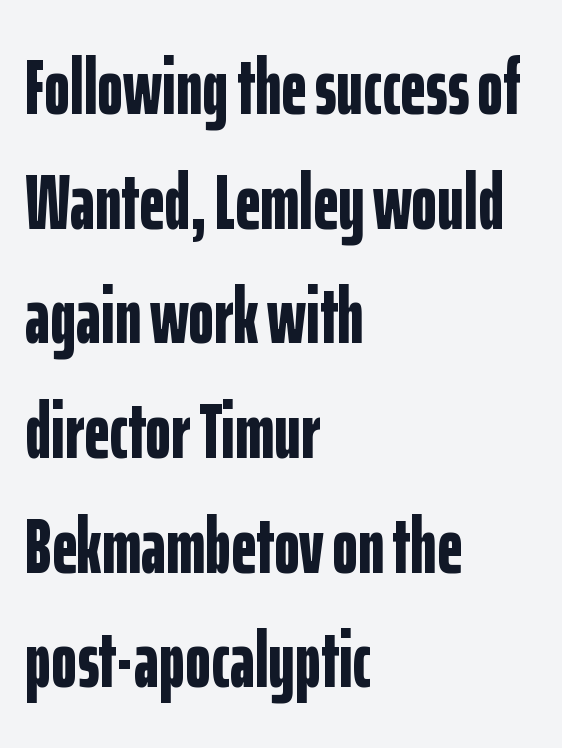
{"serif": "no", "italic": "no", "bold": "yes", "weight": "bold", "width": "condensed", "stroke_contrast": "low", "x_height": "medium", "monospaced": "no", "underline": "no", "align": "left", "line_spacing": "normal", "line_spacing_ratio": 1.47, "letter_spacing": "normal", "letter_spacing_em": 0.0, "glyph_px": 78}
